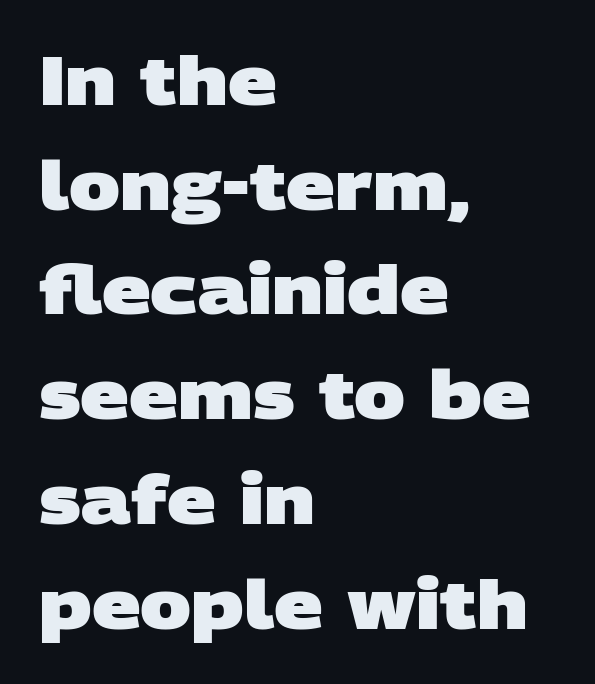
{"serif": "no", "bold": "yes", "weight": "heavy", "width": "wide", "stroke_contrast": "low", "x_height": "large", "monospaced": "no", "underline": "no", "align": "left", "line_spacing": "normal", "line_spacing_ratio": 1.54, "letter_spacing": "normal", "letter_spacing_em": 0.0, "glyph_px": 68}
